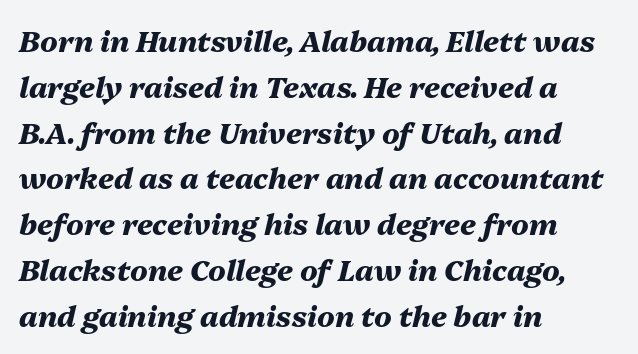
{"italic": "yes", "lean": "right", "slant_degrees": 13, "bold": "yes", "weight": "heavy", "width": "normal", "stroke_contrast": "medium", "x_height": "medium", "monospaced": "no", "underline": "no", "align": "left", "line_spacing": "normal", "line_spacing_ratio": 1.58, "letter_spacing": "normal", "letter_spacing_em": 0.0, "glyph_px": 29}
